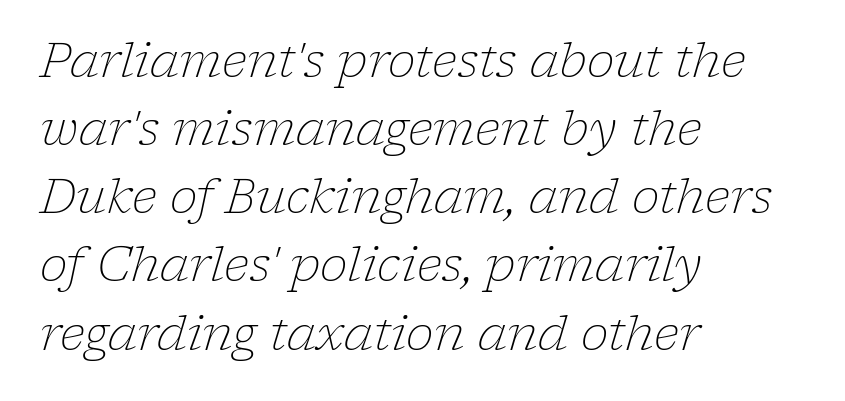
Q: Is the text bold? A: No.
Q: Is the text italic (slanted)? A: Yes, it leans right by about 17 degrees.
Q: Is the typeface a serif or a sans-serif typeface? A: Serif.
Q: Is the text underlined? A: No.
Q: How is the paragraph aligned? A: Left-aligned.
Q: Is the spacing between letters normal or unusually wide? A: Normal.
Q: Is the spacing between lines tight, normal or loose? A: Normal.
Q: Width (condensed, normal, or wide)? A: Normal.
Q: Stroke contrast? A: Low.
Q: x-height? A: Medium.
Q: Monospaced? A: No.
